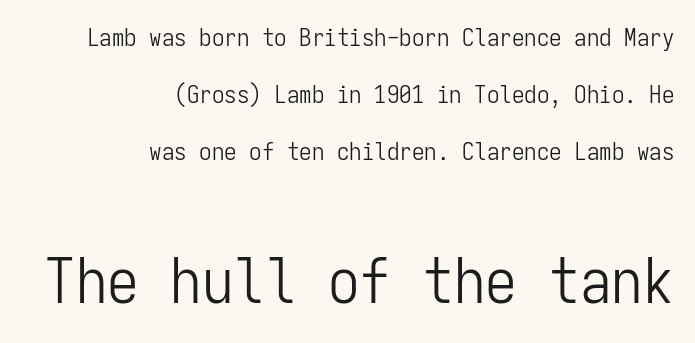
{"serif": "no", "italic": "no", "bold": "no", "weight": "light", "width": "condensed", "stroke_contrast": "low", "x_height": "medium", "monospaced": "yes", "underline": "no", "align": "right", "line_spacing": "loose", "line_spacing_ratio": 2.28, "letter_spacing": "normal", "letter_spacing_em": 0.0, "larger_block": "second", "size_ratio": 2.52, "glyph_px": 63}
